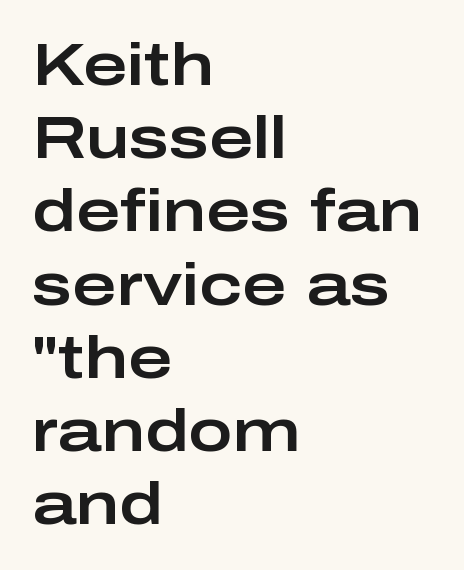
The image shows 60 px wide sans-serif type, upright; set left-aligned, line spacing 1.22x, normal letter spacing, not underlined; low stroke contrast and a medium x-height.
